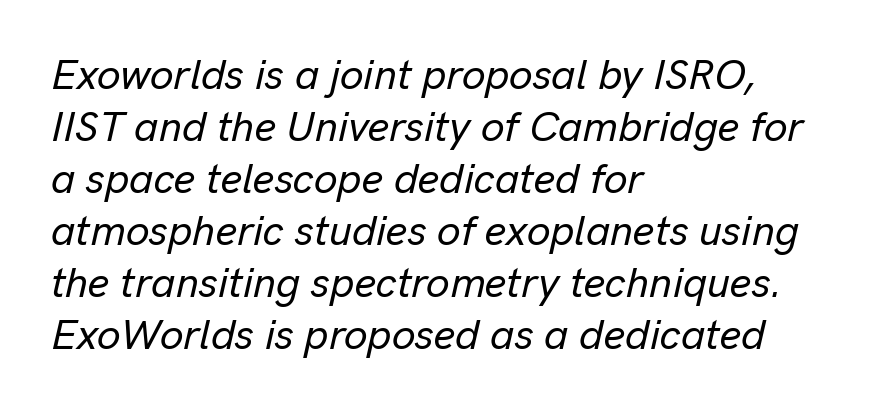
The image shows 42 px text type, italic (leaning right); set left-aligned, line spacing 1.24x, normal letter spacing, not underlined; low stroke contrast and a medium x-height.
